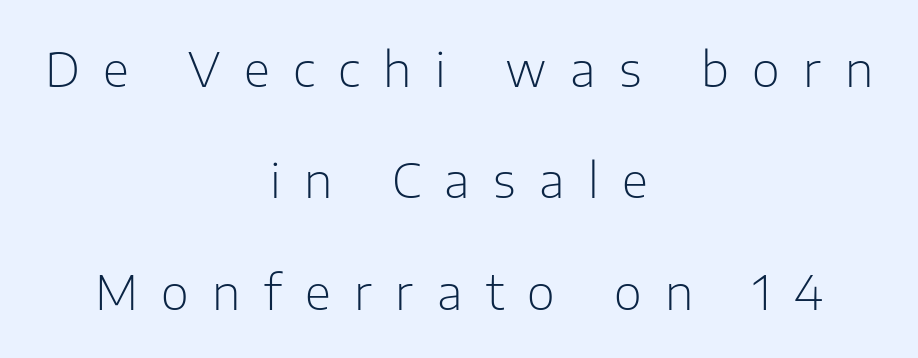
Q: Is the text bold? A: No.
Q: Is the text italic (slanted)? A: No, it is upright.
Q: Is the typeface a serif or a sans-serif typeface? A: Sans-serif.
Q: Is the text underlined? A: No.
Q: How is the paragraph aligned? A: Centered.
Q: Is the spacing between letters normal or unusually wide? A: Unusually wide.
Q: Is the spacing between lines tight, normal or loose? A: Loose.
Q: Width (condensed, normal, or wide)? A: Normal.
Q: Stroke contrast? A: Low.
Q: x-height? A: Medium.
Q: Monospaced? A: No.
